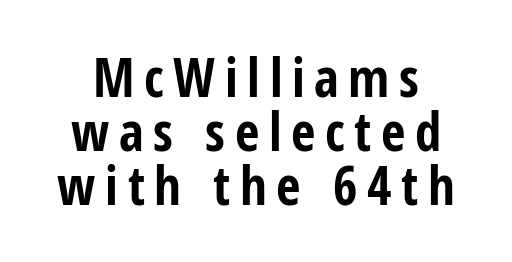
The image shows 53 px bold, condensed sans-serif type, upright; set tight line spacing (1.02x), not underlined; low stroke contrast and a medium x-height.
